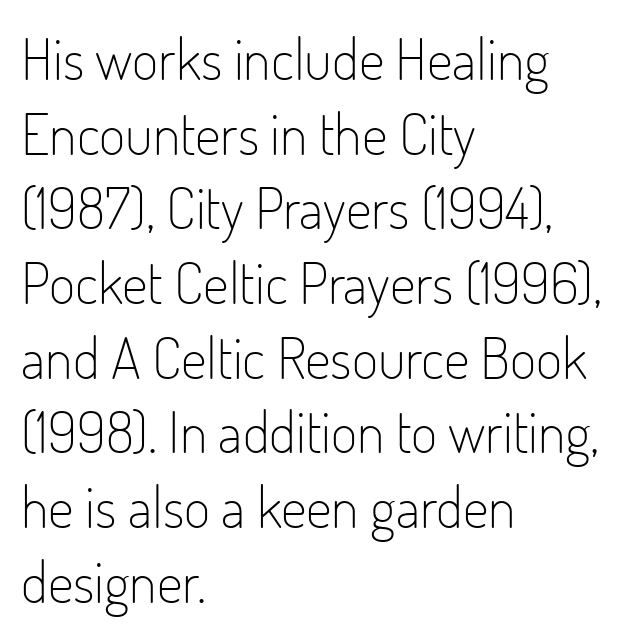
Q: Is the text bold? A: No.
Q: Is the text italic (slanted)? A: No, it is upright.
Q: Is the typeface a serif or a sans-serif typeface? A: Sans-serif.
Q: Is the text underlined? A: No.
Q: How is the paragraph aligned? A: Left-aligned.
Q: Is the spacing between letters normal or unusually wide? A: Normal.
Q: Is the spacing between lines tight, normal or loose? A: Normal.
Q: Width (condensed, normal, or wide)? A: Condensed.
Q: Stroke contrast? A: Low.
Q: x-height? A: Small.
Q: Monospaced? A: No.
